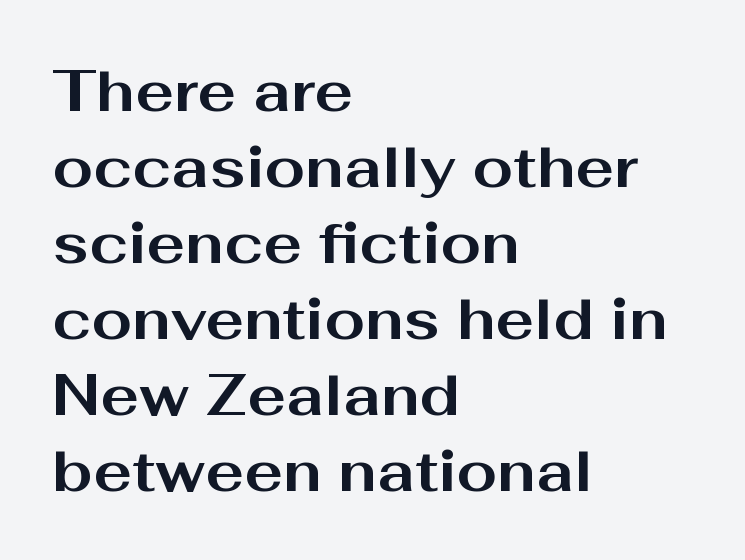
Q: Is the text bold? A: Yes.
Q: Is the text italic (slanted)? A: No, it is upright.
Q: Is the typeface a serif or a sans-serif typeface? A: Sans-serif.
Q: Is the text underlined? A: No.
Q: How is the paragraph aligned? A: Left-aligned.
Q: Is the spacing between letters normal or unusually wide? A: Normal.
Q: Is the spacing between lines tight, normal or loose? A: Normal.
Q: Width (condensed, normal, or wide)? A: Wide.
Q: Stroke contrast? A: Medium.
Q: x-height? A: Medium.
Q: Monospaced? A: No.
